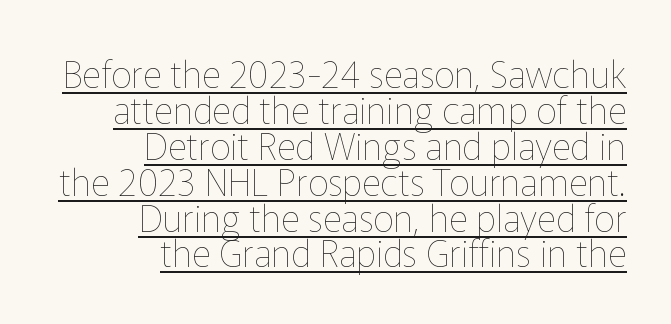
The image shows 37 px thin type, upright; set right-aligned, tight line spacing (0.97x), normal letter spacing, underlined; low stroke contrast and a medium x-height.
